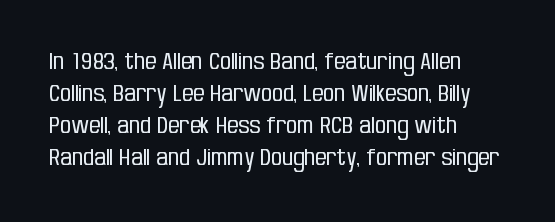
This sample uses an upright cut, with every glyph sitting square on the baseline. Check the space under the baseline: it is left empty. These lines are set flush left with a ragged right edge. Weight: not bold — regular or lighter.
